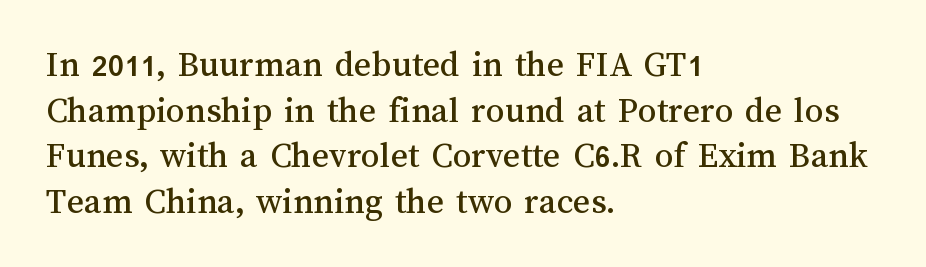
Style check: upright. Think of a printed novel: that variable character pitch is what you see here. Short note: letters normally spaced. Underline: absent.
